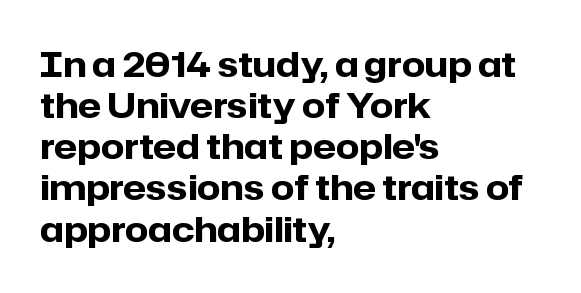
{"serif": "no", "italic": "no", "bold": "yes", "weight": "heavy", "width": "normal", "stroke_contrast": "low", "x_height": "medium", "monospaced": "no", "underline": "no", "align": "left", "line_spacing_ratio": 1.21, "letter_spacing": "normal", "letter_spacing_em": 0.0, "glyph_px": 34}
